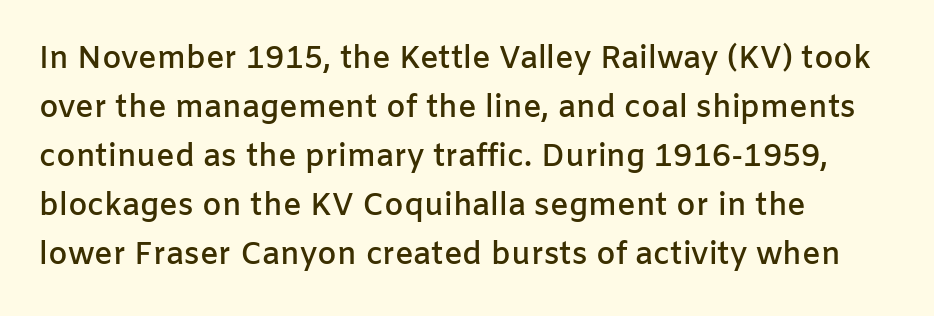
{"serif": "no", "italic": "no", "bold": "semi", "weight": "semibold", "width": "normal", "stroke_contrast": "low", "x_height": "medium", "monospaced": "no", "underline": "no", "align": "left", "line_spacing": "normal", "line_spacing_ratio": 1.58, "letter_spacing": "normal", "letter_spacing_em": 0.0, "glyph_px": 31}
